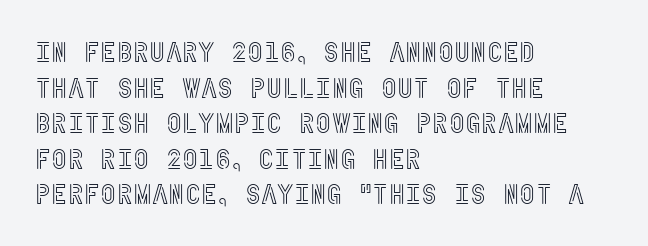
Just letters on the line, the space beneath them empty. Horizontal bands of white between lines are of average thickness. The passage is arranged the way most books set body copy — flush left. This sample uses plain, unmodified letter spacing. Designer's note — italics off, roman on.
